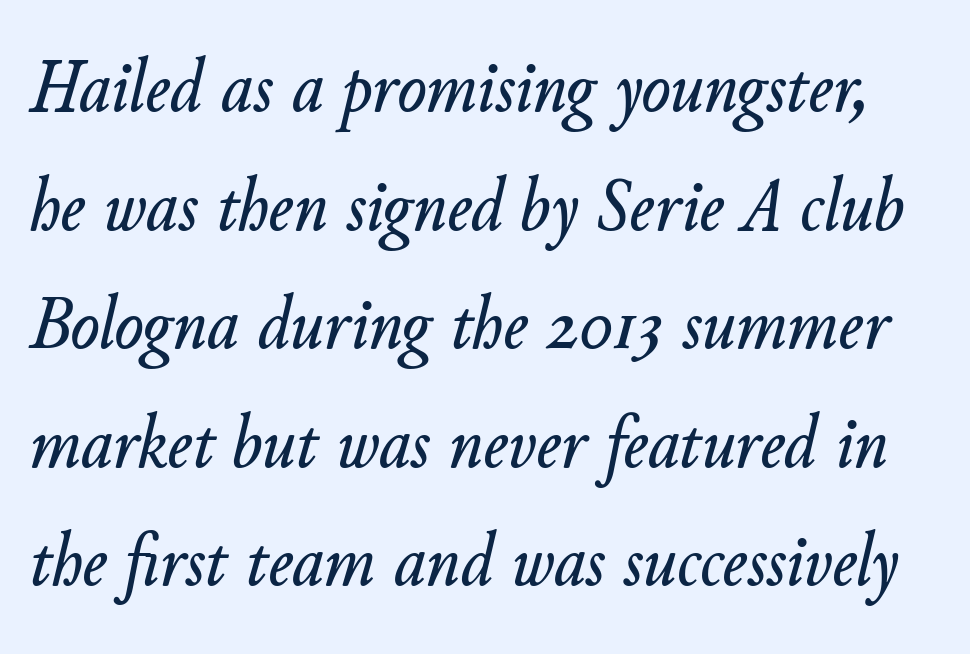
The image shows 77 px text type, italic (leaning right); set normal line spacing (1.54x), normal letter spacing, not underlined; low stroke contrast and a small x-height.
